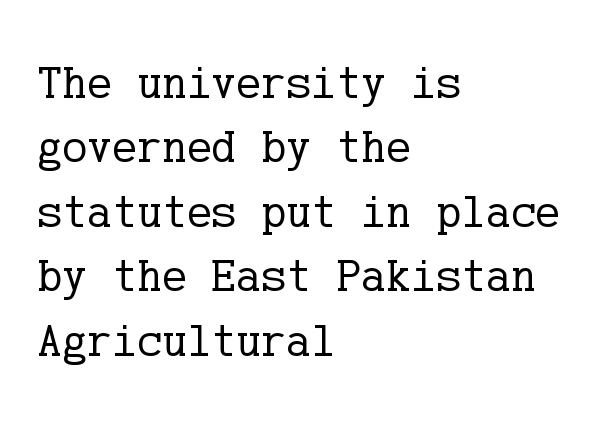
Heft: none added — not bold. Every stem runs plumb, perpendicular to the baseline. Horizontal alignment here is leftward, the default for most running prose. The space between consecutive lines is moderate. A clean baseline with only descenders dipping below it.
